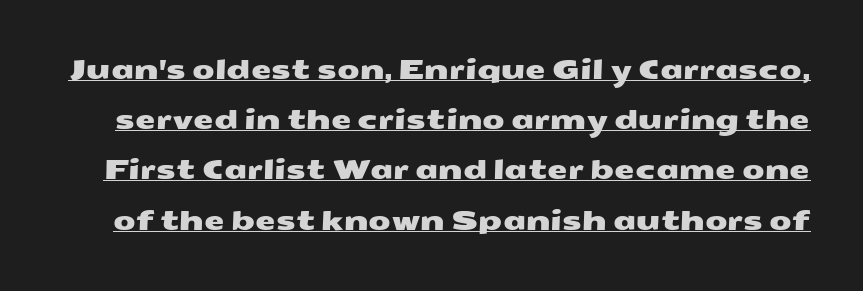
Observe the ordinary spacing: letters are neighbours, not strangers. The words here are underlined. The line-height multiplier appears high, well above default.
